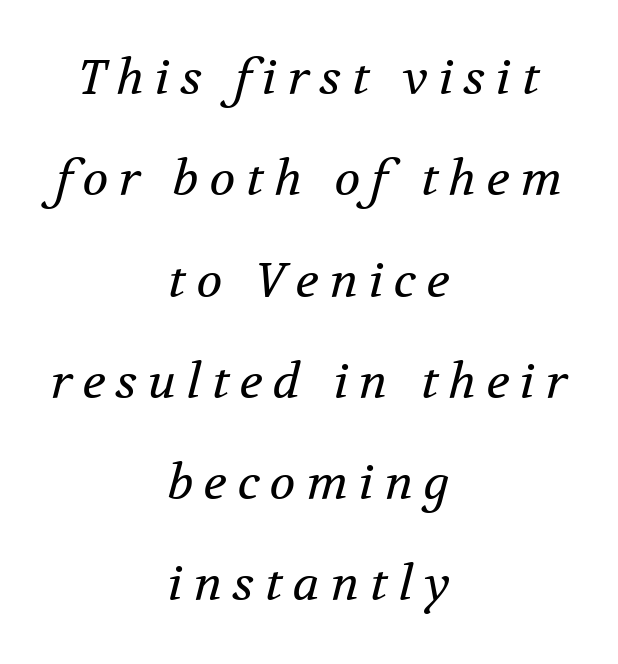
Compared with typical paragraphs, the rows here are farther apart. Each letter's strokes conclude with small projecting serifs. How are the letters spaced? Widely, with obvious added tracking. Is this a heavy cut? Hardly; it is regular or lighter. Compared with a flush-left layout, this one balances lines on the center instead. The zone under the glyphs is completely vacant.
